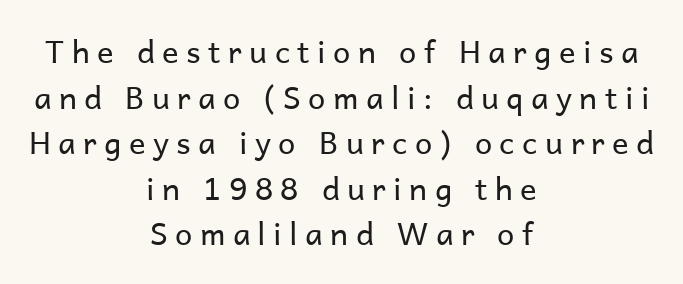
The image shows 31 px regular-weight sans-serif type, upright; set centered, normal line spacing (1.47x), unusually wide letter spacing (+0.24 em), not underlined; low stroke contrast and a medium x-height.
